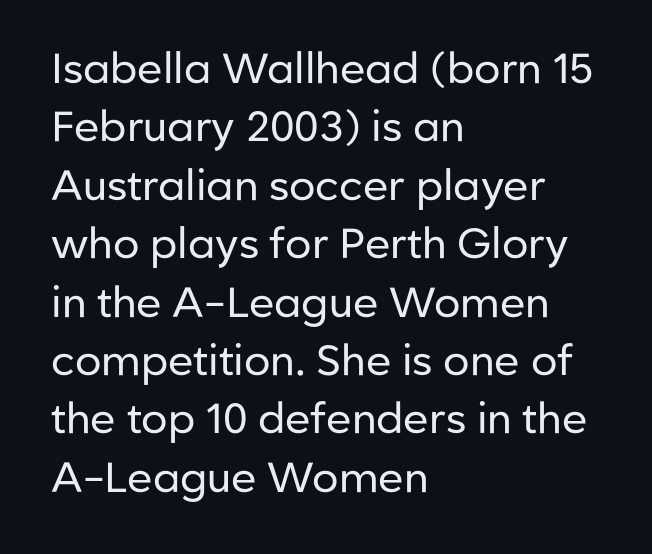
{"serif": "no", "italic": "no", "bold": "no", "weight": "regular", "width": "normal", "stroke_contrast": "low", "x_height": "medium", "monospaced": "no", "underline": "no", "align": "left", "line_spacing": "normal", "line_spacing_ratio": 1.39, "letter_spacing": "normal", "letter_spacing_em": 0.0, "glyph_px": 42}
